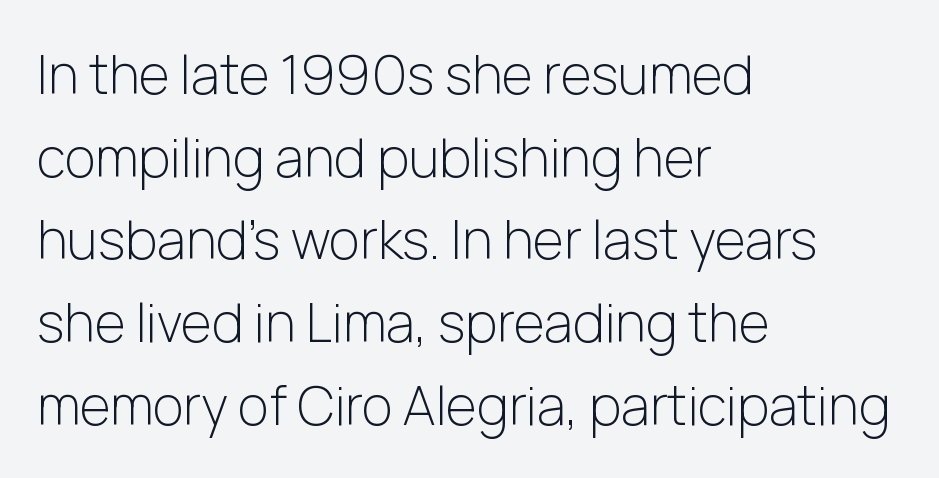
The typeface chosen for these lines omits serifs. The gaps between neighbouring characters are ordinary and unremarkable. The rendering anchors every line to the left-hand side. The glyphs are unaccompanied by any horizontal stroke below them. Whoever set this chose a conventional vertical rhythm. Italic? Not at all — the glyphs are vertical.
